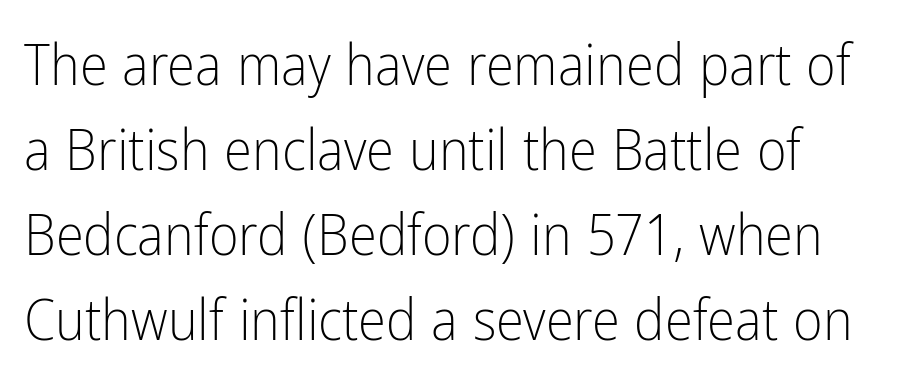
The image shows 57 px light, condensed sans-serif type, upright; set normal line spacing (1.49x), normal letter spacing, not underlined; low stroke contrast and a medium x-height.
